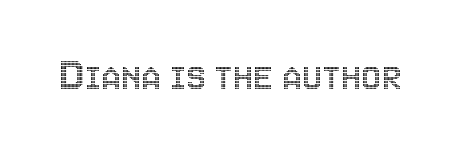
{"italic": "no", "width": "condensed", "x_height": "large", "monospaced": "no", "underline": "no", "letter_spacing": "normal", "letter_spacing_em": 0.0, "glyph_px": 45}
